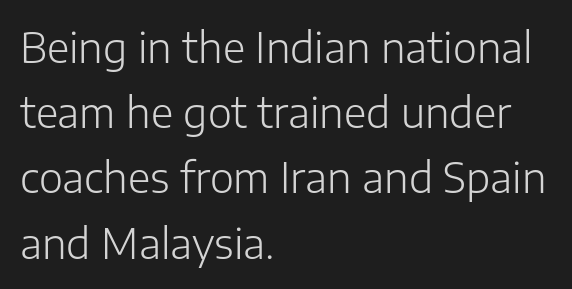
The type sits square on the baseline with zero lean. The glyphs are unaccompanied by any horizontal stroke below them. The weight tops out at a normal text grade. Visually the block forms a straight wall on the left and a jagged coastline on the right. A typesetter would call this zero additional tracking.
